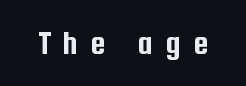
The face used here is proportionally spaced, like ordinary book or web type. Look at the tracking — it's clearly loosened, letters drifting apart. Upright lettering throughout. Has an underline been added? It has not. Serifs: no, the terminals of the letterforms are clean.
